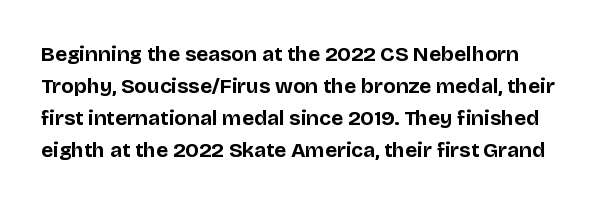
I'd describe the lettering as bold — thick and assertive. Underline: absent. A typesetter would call this zero additional tracking. One glance says typical: line gaps are just what's usual. The specimen reads as upright at a glance.
